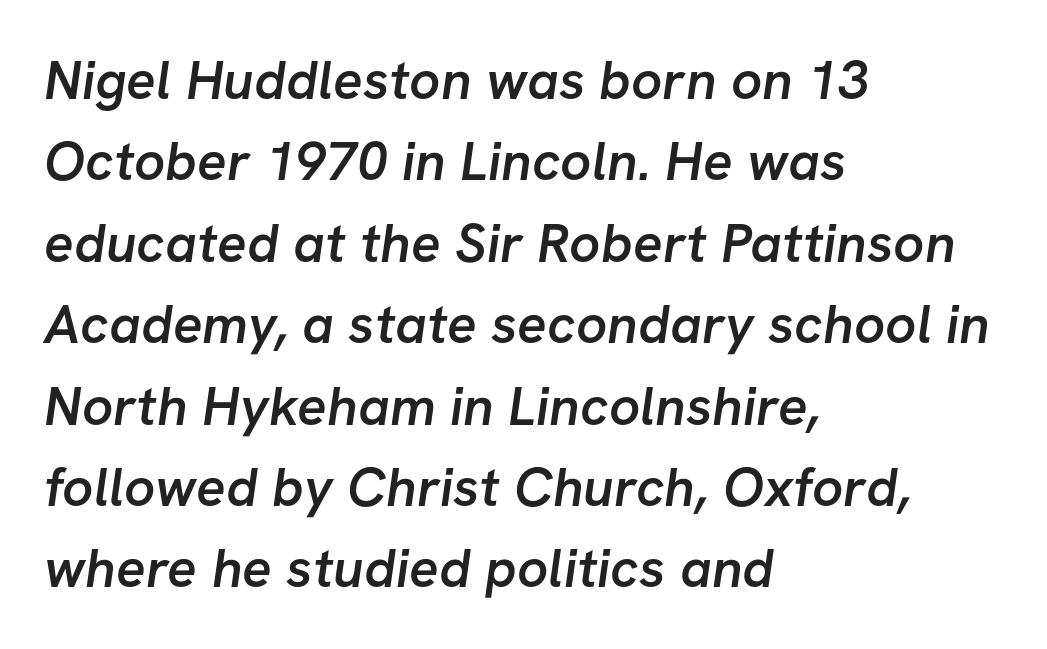
Q: Is the text bold? A: Semi-bold.
Q: Is the typeface a serif or a sans-serif typeface? A: Sans-serif.
Q: Is the text underlined? A: No.
Q: How is the paragraph aligned? A: Left-aligned.
Q: Is the spacing between letters normal or unusually wide? A: Normal.
Q: Is the spacing between lines tight, normal or loose? A: Normal.
Q: Width (condensed, normal, or wide)? A: Normal.
Q: Stroke contrast? A: Low.
Q: x-height? A: Medium.
Q: Monospaced? A: No.
